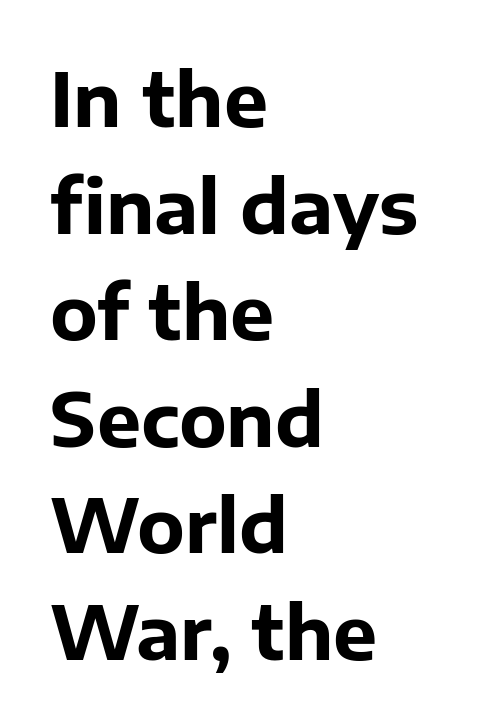
The image shows 74 px bold sans-serif type, upright; set left-aligned, normal line spacing (1.44x), normal letter spacing, not underlined; low stroke contrast and a medium x-height.
